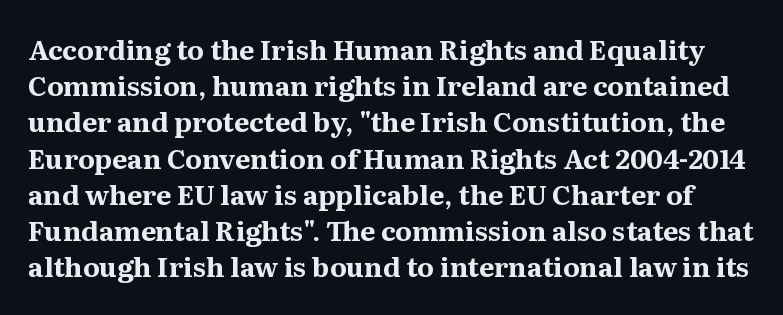
{"italic": "no", "bold": "yes", "underline": "no", "line_spacing": "normal", "line_spacing_ratio": 1.34, "letter_spacing": "normal", "letter_spacing_em": 0.0, "glyph_px": 27}
